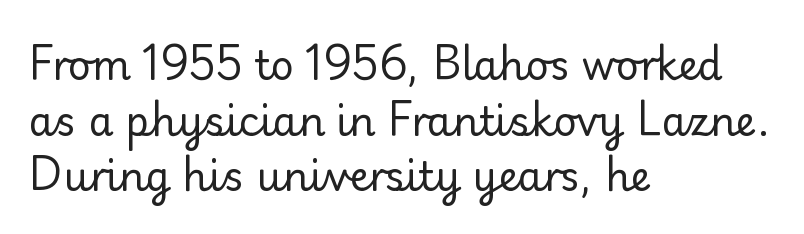
Q: Is the text bold? A: No.
Q: Is the text italic (slanted)? A: No, it is upright.
Q: Is the typeface a serif or a sans-serif typeface? A: Serif.
Q: Is the text underlined? A: No.
Q: How is the paragraph aligned? A: Left-aligned.
Q: Is the spacing between letters normal or unusually wide? A: Normal.
Q: Is the spacing between lines tight, normal or loose? A: Normal.
Q: Width (condensed, normal, or wide)? A: Normal.
Q: Stroke contrast? A: Low.
Q: x-height? A: Small.
Q: Monospaced? A: No.
